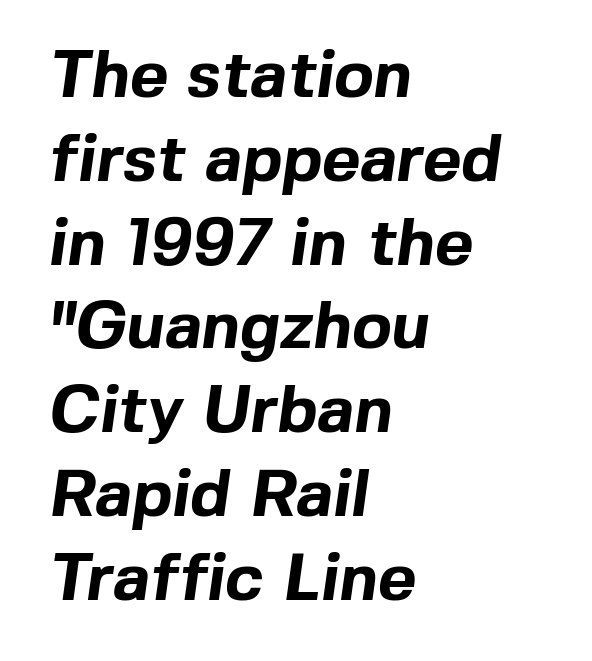
{"serif": "no", "bold": "yes", "weight": "bold", "width": "normal", "x_height": "medium", "monospaced": "no", "underline": "no", "align": "left", "line_spacing": "normal", "line_spacing_ratio": 1.27, "letter_spacing": "normal", "letter_spacing_em": 0.0, "glyph_px": 66}
